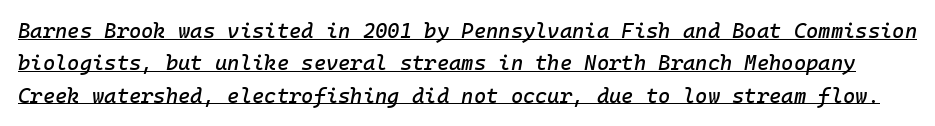
The image shows 21 px text type, italic (leaning right); set normal line spacing (1.54x), normal letter spacing, underlined.
